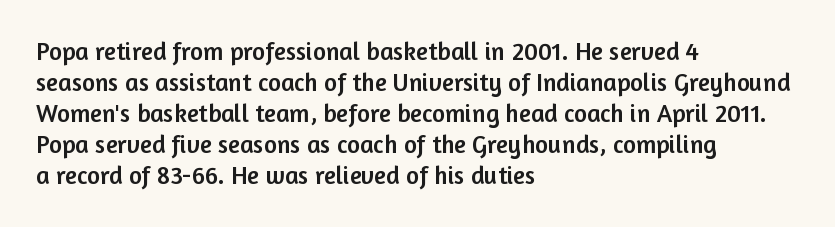
{"italic": "no", "underline": "no", "align": "left", "line_spacing_ratio": 1.24, "letter_spacing": "normal", "letter_spacing_em": 0.0, "glyph_px": 25}
